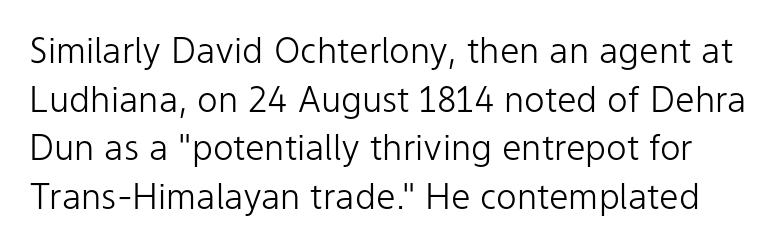
{"serif": "no", "italic": "no", "bold": "no", "weight": "light", "width": "normal", "stroke_contrast": "low", "x_height": "medium", "monospaced": "no", "underline": "no", "line_spacing": "normal", "line_spacing_ratio": 1.39, "letter_spacing": "normal", "letter_spacing_em": 0.0, "glyph_px": 35}
